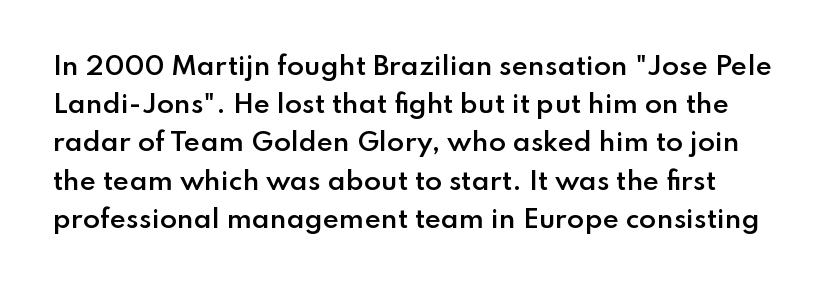
The image shows 25 px text type, upright; set normal line spacing (1.53x), normal letter spacing, not underlined.
